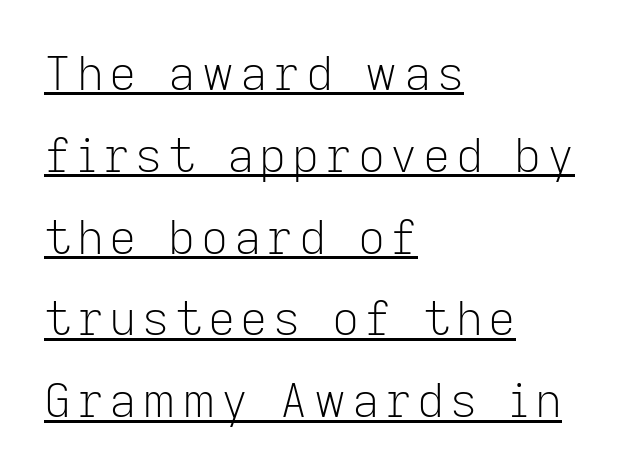
The image shows 47 px light sans-serif type, upright; set left-aligned, line spacing 1.74x, underlined; low stroke contrast and a medium x-height.
